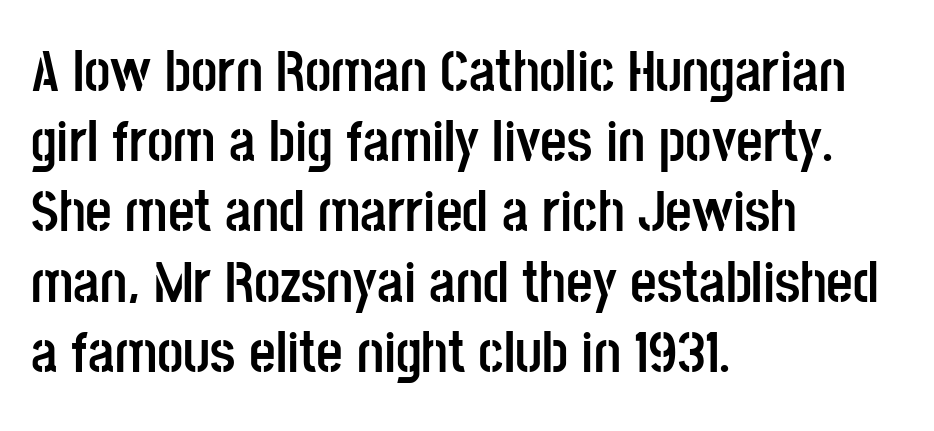
{"serif": "no", "italic": "no", "bold": "yes", "weight": "semibold", "width": "condensed", "stroke_contrast": "low", "x_height": "large", "monospaced": "no", "underline": "no", "align": "left", "line_spacing_ratio": 1.21, "letter_spacing": "normal", "letter_spacing_em": 0.0, "glyph_px": 58}
